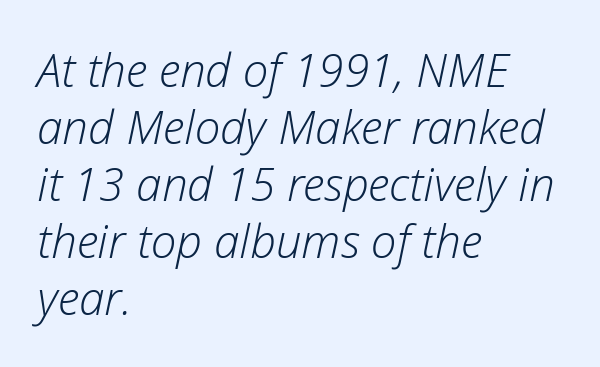
Q: Is the text bold? A: No.
Q: Is the text italic (slanted)? A: Yes, it leans right by about 12 degrees.
Q: Is the text underlined? A: No.
Q: How is the paragraph aligned? A: Left-aligned.
Q: Is the spacing between letters normal or unusually wide? A: Normal.
Q: Width (condensed, normal, or wide)? A: Normal.
Q: Stroke contrast? A: Low.
Q: x-height? A: Medium.
Q: Monospaced? A: No.
